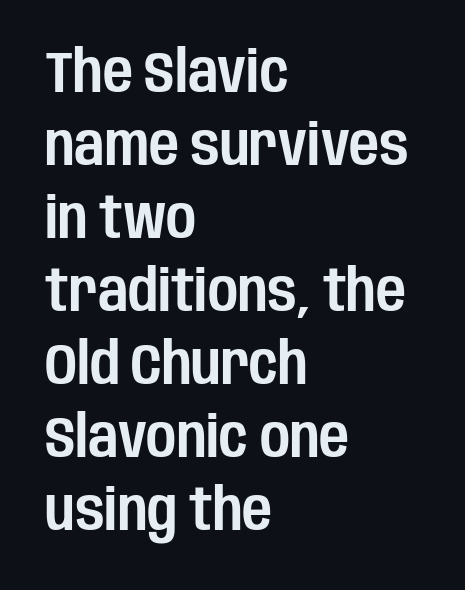
This is sans-serif lettering, the kind often seen on screens and signage. Regarding leading, the lines here are spaced in the standard way. The letterforms sit shoulder to shoulder at normal distance. Quick note: not italic, upright. Each row of text sits above clean, open space.
